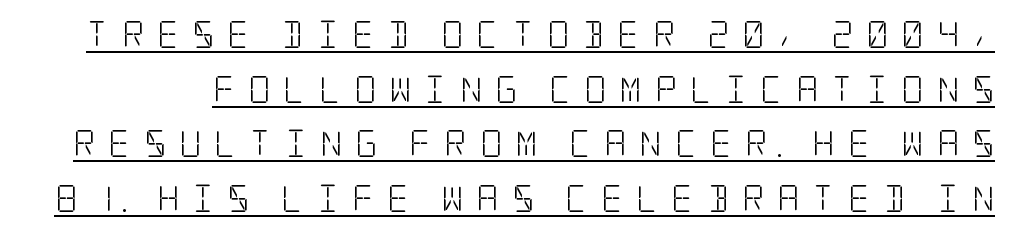
Students, observe the line beneath the letters — that is underlining. The weight tops out at a normal text grade. Honestly, the rows look like they've been pulled way apart. A typesetter would call this heavily tracked-out type. Notice how the stems are strictly vertical — no italics here.
